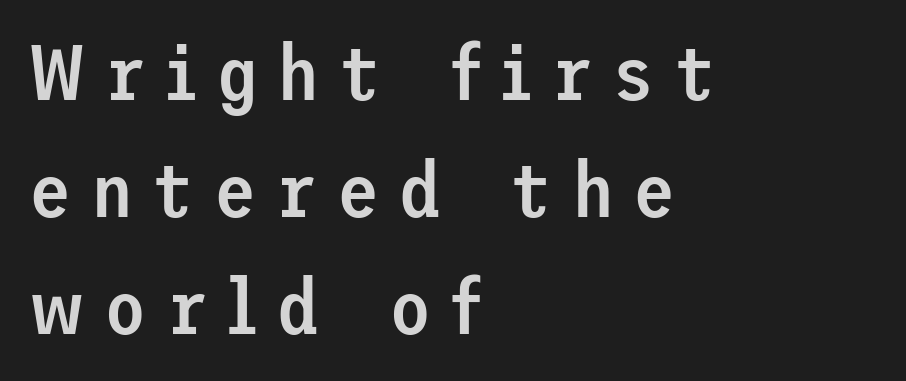
{"serif": "no", "italic": "no", "bold": "semi", "weight": "semibold", "width": "normal", "stroke_contrast": "low", "x_height": "medium", "underline": "no", "align": "left", "line_spacing": "normal", "line_spacing_ratio": 1.52, "letter_spacing": "wide", "letter_spacing_em": 0.25, "glyph_px": 77}
